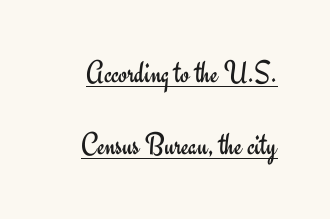
Letters have the restrained weight of plain body copy at most. What stands out about the letter spacing? Nothing — it is the standard amount. What's the leading like? Stretched, with rows far apart. Has an underline been added? It has.
